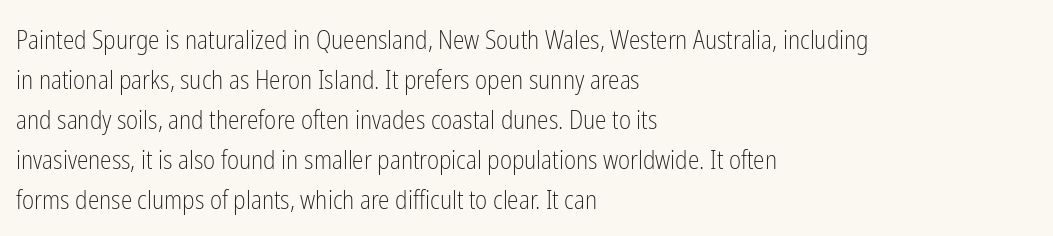
{"italic": "no", "bold": "no", "underline": "no", "align": "left", "line_spacing": "normal", "line_spacing_ratio": 1.54, "letter_spacing": "normal", "letter_spacing_em": 0.0, "glyph_px": 26}
